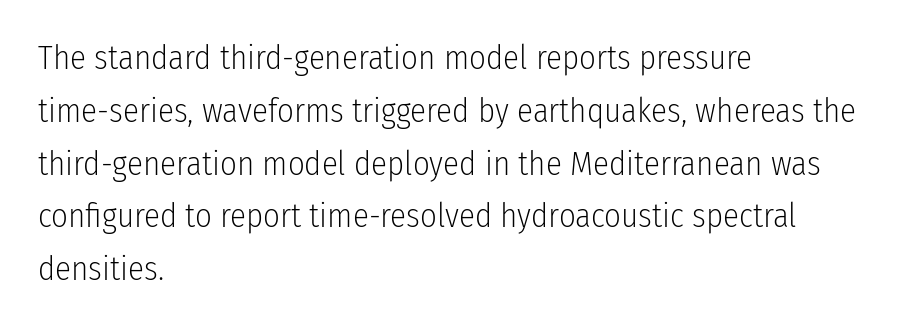
Character widths vary here, with narrow letters taking less room than wide ones. Vertical spacing — default. The glyphs in this specimen are sans serif. Between one letter and the next there's only the usual sliver of space.
